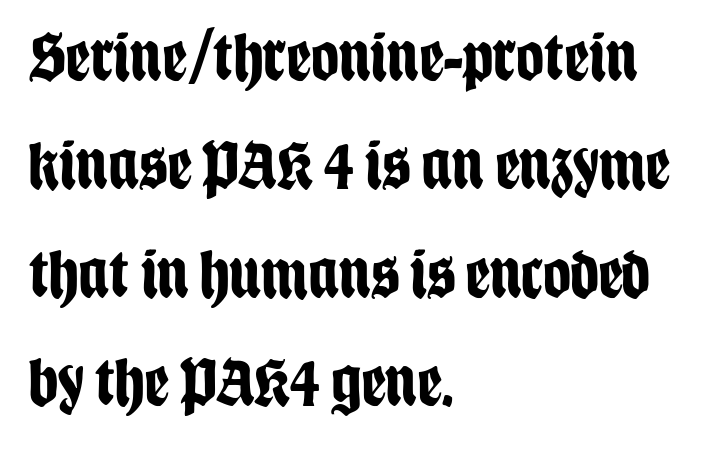
The face used here is proportionally spaced, like ordinary book or web type. Check the space under the baseline: it is left empty. No italicization has been applied; the sample stays upright. Chunky letters — that's bold for sure.
